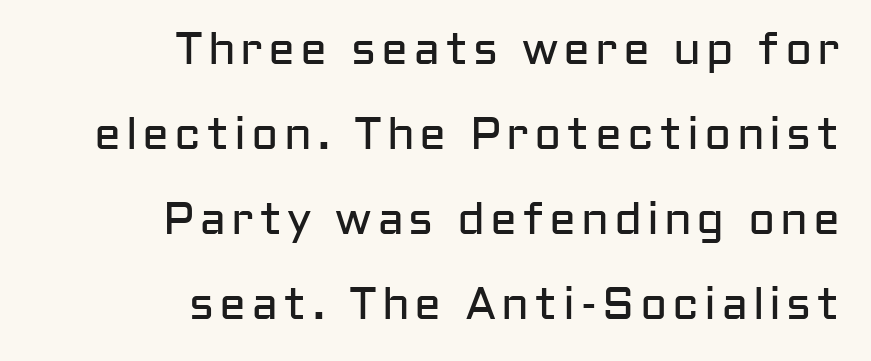
Q: Is the text bold? A: No.
Q: Is the text italic (slanted)? A: No, it is upright.
Q: Is the typeface a serif or a sans-serif typeface? A: Sans-serif.
Q: Is the text underlined? A: No.
Q: How is the paragraph aligned? A: Right-aligned.
Q: Width (condensed, normal, or wide)? A: Normal.
Q: Stroke contrast? A: Low.
Q: x-height? A: Medium.
Q: Monospaced? A: No.
